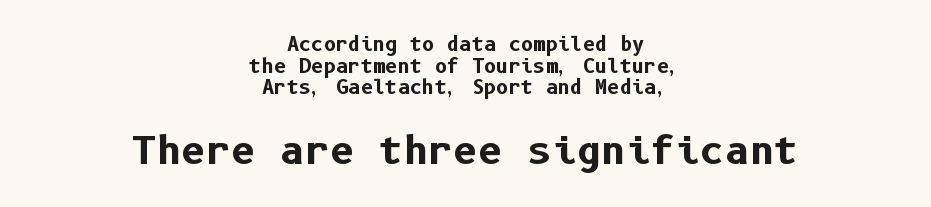
Posture: upright roman. The vertical gap from one line to the next is small. The strip under each line holds only bare page. The rendering keeps characters at their native spacing. As a designer I'd log this as weight 700, bold.
